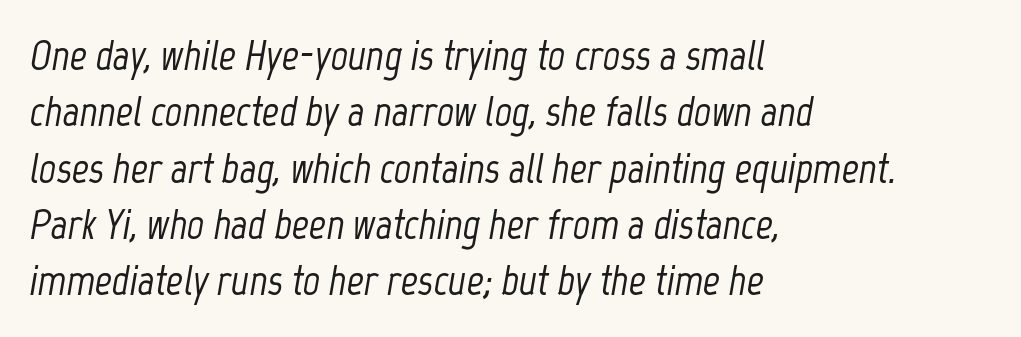
Q: Is the text italic (slanted)? A: Yes, it leans right by about 12 degrees.
Q: Is the text underlined? A: No.
Q: How is the paragraph aligned? A: Left-aligned.
Q: Is the spacing between letters normal or unusually wide? A: Normal.
Q: Is the spacing between lines tight, normal or loose? A: Normal.
Q: Width (condensed, normal, or wide)? A: Condensed.
Q: Stroke contrast? A: Low.
Q: x-height? A: Medium.
Q: Monospaced? A: No.
